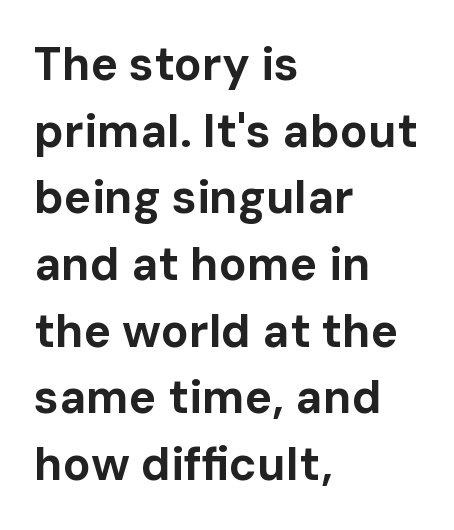
{"serif": "no", "italic": "no", "bold": "yes", "weight": "bold", "width": "normal", "stroke_contrast": "low", "x_height": "medium", "monospaced": "no", "underline": "no", "align": "left", "line_spacing": "normal", "line_spacing_ratio": 1.45, "letter_spacing": "normal", "letter_spacing_em": 0.0, "glyph_px": 46}
